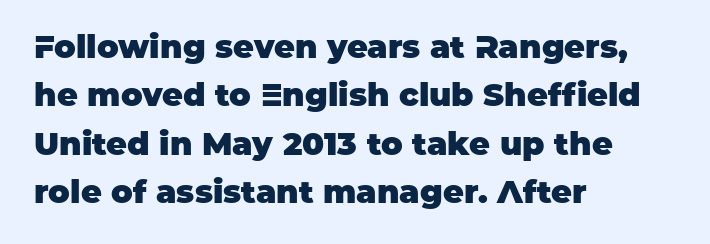
The image shows 32 px heavy sans-serif type, upright; set left-aligned, normal line spacing (1.51x), normal letter spacing, not underlined; low stroke contrast and a large x-height.
